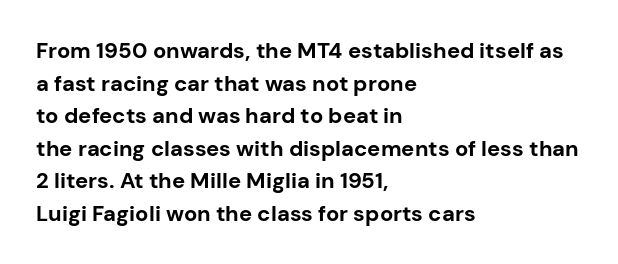
The image shows 22 px bold type, upright; set left-aligned, normal line spacing (1.48x), normal letter spacing, not underlined.
